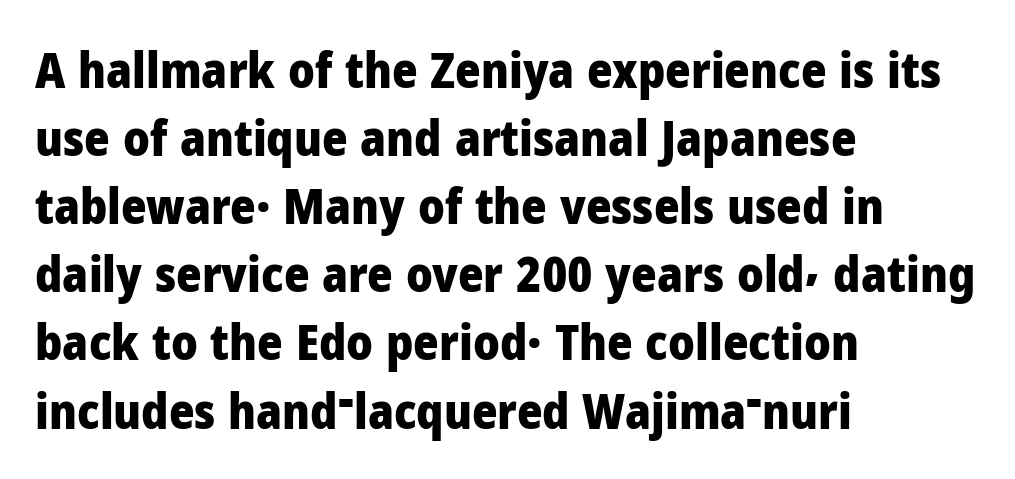
Q: Is the text bold? A: Yes.
Q: Is the text italic (slanted)? A: No, it is upright.
Q: Is the typeface a serif or a sans-serif typeface? A: Sans-serif.
Q: Is the text underlined? A: No.
Q: How is the paragraph aligned? A: Left-aligned.
Q: Is the spacing between letters normal or unusually wide? A: Normal.
Q: Is the spacing between lines tight, normal or loose? A: Normal.
Q: Width (condensed, normal, or wide)? A: Normal.
Q: Stroke contrast? A: Low.
Q: x-height? A: Medium.
Q: Monospaced? A: No.
